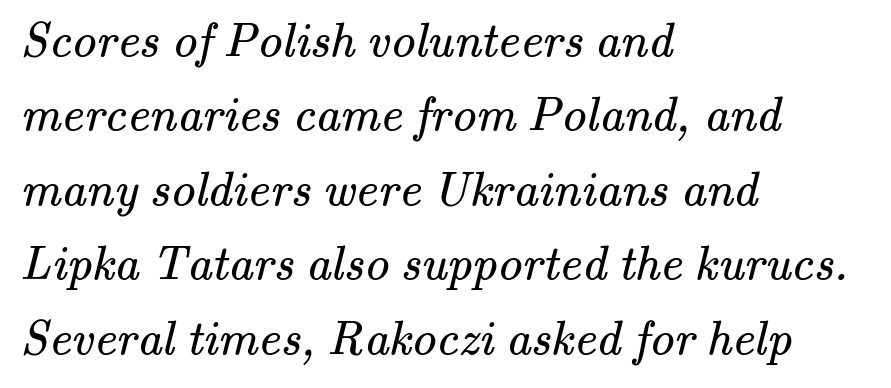
The image shows 49 px regular-weight serif type; set left-aligned, normal line spacing (1.52x), normal letter spacing, not underlined; medium stroke contrast and a small x-height.
